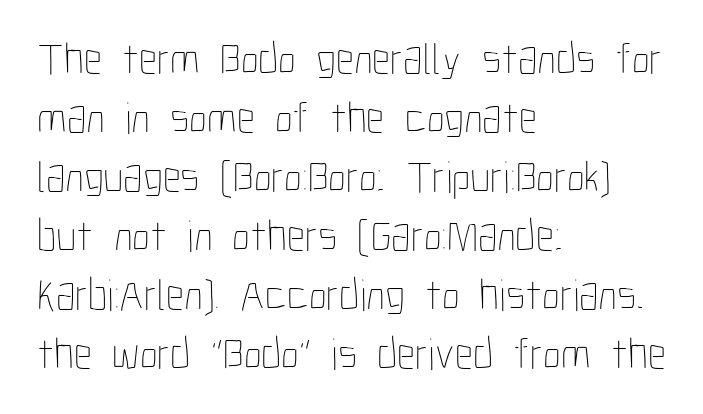
{"italic": "no", "bold": "no", "weight": "thin", "width": "condensed", "stroke_contrast": "low", "x_height": "medium", "monospaced": "no", "underline": "no", "align": "left", "line_spacing": "normal", "line_spacing_ratio": 1.31, "letter_spacing": "normal", "letter_spacing_em": 0.0, "glyph_px": 45}
